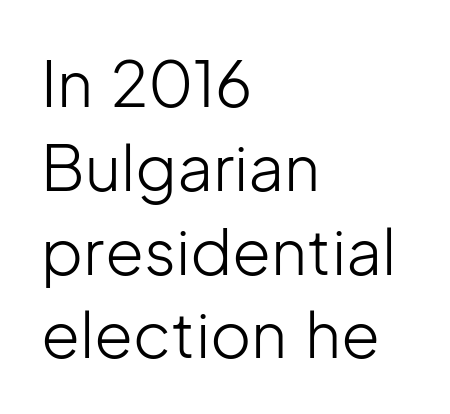
The image shows 63 px light sans-serif type, upright; set left-aligned, normal line spacing (1.33x), normal letter spacing, not underlined; low stroke contrast and a medium x-height.
